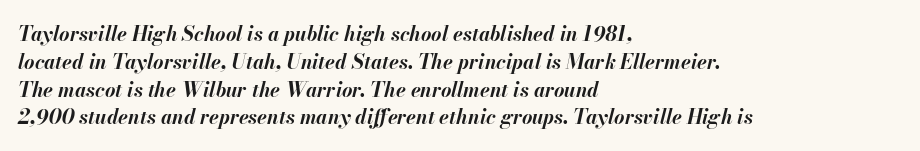
Stroke thickness is high; the sample reads as a true bold. Tracking here is standard; glyphs follow each other at the usual distance. The typography opts for an oblique posture over an upright one. Interline gaps are of average width in this sample. Leftover space on each line is placed entirely after the last word. The glyphs are unaccompanied by any horizontal stroke below them.
